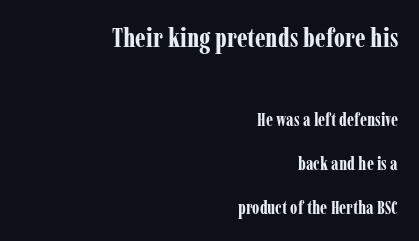
The glyphs are unaccompanied by any horizontal stroke below them. Compare the two chunks: the upper has the greater cap height. Pretty heavy lettering here — definitely bold. A typesetter would mark this as roman, not italic.
